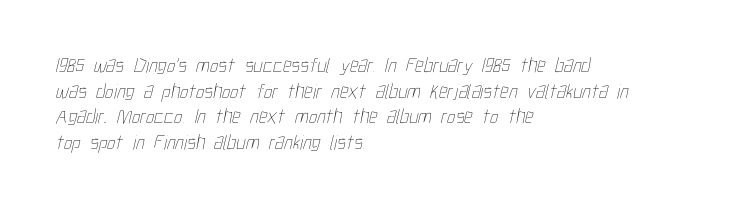
{"bold": "no", "underline": "no", "align": "left", "line_spacing_ratio": 1.22, "letter_spacing": "normal", "letter_spacing_em": 0.0, "glyph_px": 21}
